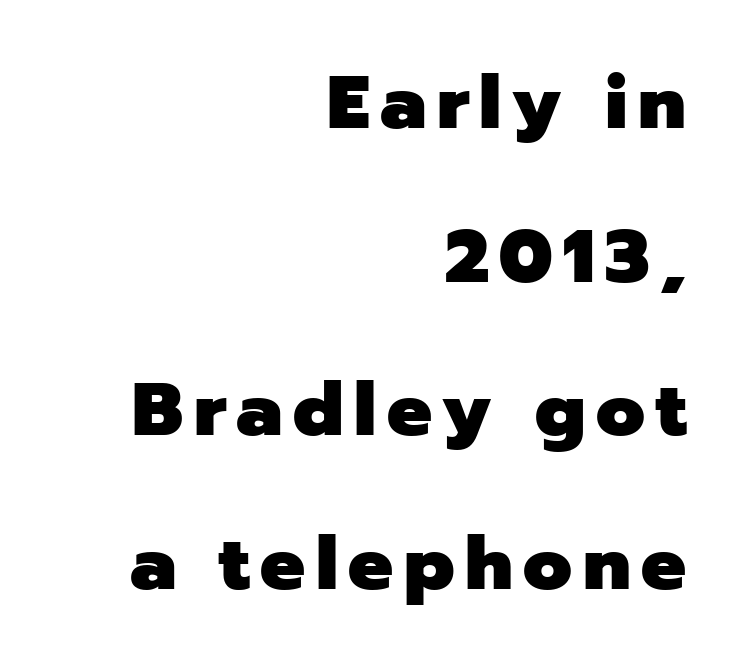
{"serif": "no", "italic": "no", "bold": "yes", "weight": "heavy", "width": "normal", "stroke_contrast": "low", "x_height": "medium", "monospaced": "no", "underline": "no", "align": "right", "line_spacing": "loose", "line_spacing_ratio": 2.05, "glyph_px": 75}
